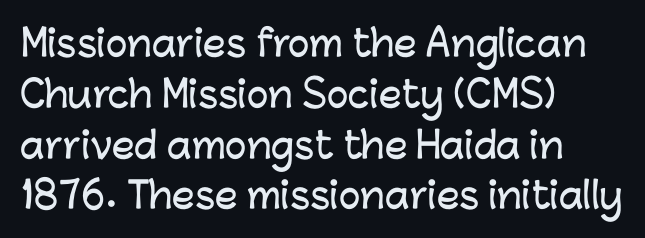
Q: Is the text italic (slanted)? A: No, it is upright.
Q: Is the typeface a serif or a sans-serif typeface? A: Sans-serif.
Q: Is the text underlined? A: No.
Q: How is the paragraph aligned? A: Left-aligned.
Q: Is the spacing between letters normal or unusually wide? A: Normal.
Q: Is the spacing between lines tight, normal or loose? A: Normal.
Q: Width (condensed, normal, or wide)? A: Normal.
Q: Stroke contrast? A: Low.
Q: x-height? A: Medium.
Q: Monospaced? A: No.
